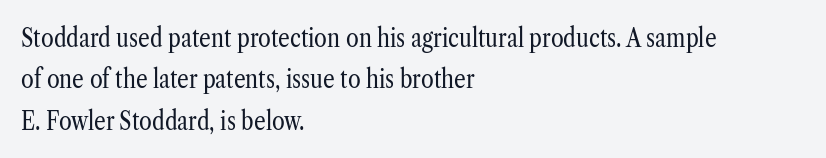
{"italic": "no", "bold": "no", "underline": "no", "align": "left", "line_spacing": "normal", "line_spacing_ratio": 1.59, "letter_spacing": "normal", "letter_spacing_em": 0.0, "glyph_px": 26}
